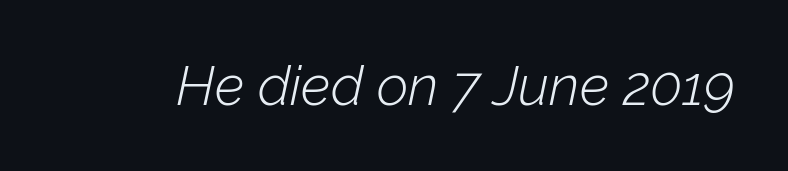
Looks like regular typesetting: each glyph gets only the width it needs. Beneath every word, the page is bare. A typesetter would call this zero additional tracking. Vertical stems look standard width or narrower in stroke.
